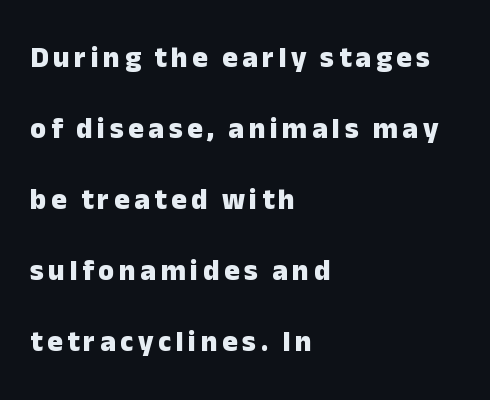
Q: Is the text bold? A: Yes.
Q: Is the text italic (slanted)? A: No, it is upright.
Q: Is the typeface a serif or a sans-serif typeface? A: Sans-serif.
Q: Is the text underlined? A: No.
Q: How is the paragraph aligned? A: Left-aligned.
Q: Is the spacing between lines tight, normal or loose? A: Loose.
Q: Width (condensed, normal, or wide)? A: Normal.
Q: Stroke contrast? A: Low.
Q: x-height? A: Medium.
Q: Monospaced? A: No.
